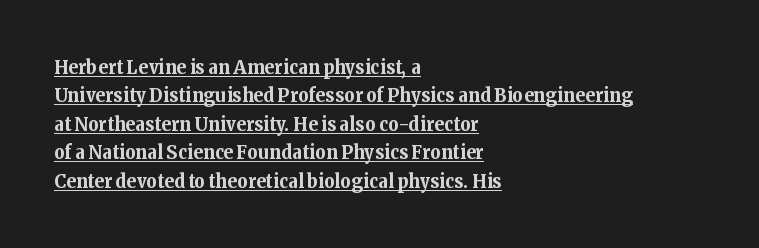
Q: Is the text bold? A: Yes.
Q: Is the text italic (slanted)? A: No, it is upright.
Q: Is the text underlined? A: Yes.
Q: How is the paragraph aligned? A: Left-aligned.
Q: Is the spacing between letters normal or unusually wide? A: Normal.
Q: Is the spacing between lines tight, normal or loose? A: Normal.
